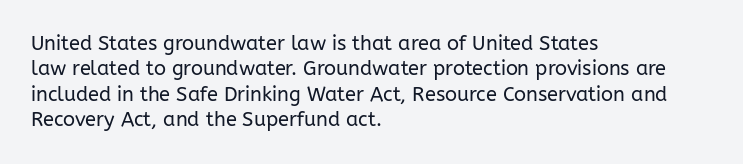
{"italic": "no", "bold": "no", "underline": "no", "align": "left", "line_spacing": "normal", "line_spacing_ratio": 1.27, "letter_spacing": "normal", "letter_spacing_em": 0.0, "glyph_px": 20}
